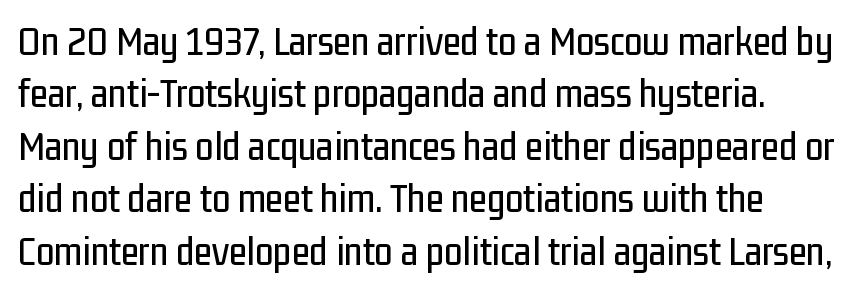
{"serif": "no", "italic": "no", "width": "condensed", "stroke_contrast": "low", "x_height": "medium", "monospaced": "no", "underline": "no", "line_spacing": "normal", "line_spacing_ratio": 1.28, "letter_spacing": "normal", "letter_spacing_em": 0.0, "glyph_px": 41}
